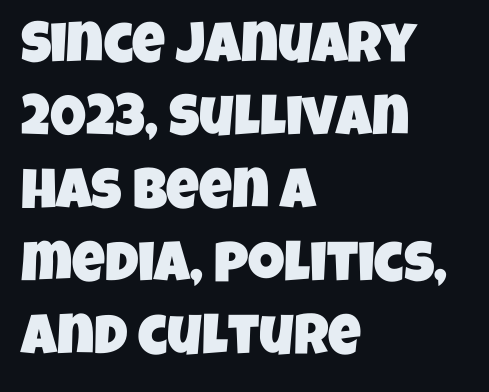
The image shows 57 px condensed sans-serif type; set left-aligned, normal line spacing (1.28x), normal letter spacing, not underlined; low stroke contrast and a large x-height.
